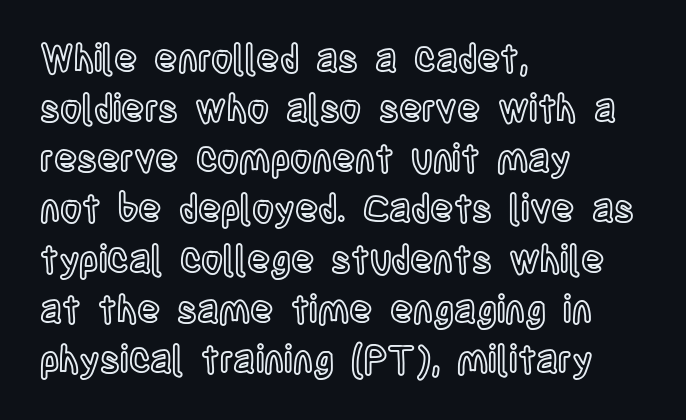
{"italic": "no", "width": "condensed", "x_height": "large", "monospaced": "no", "underline": "no", "align": "left", "line_spacing": "normal", "line_spacing_ratio": 1.32, "letter_spacing": "normal", "letter_spacing_em": 0.0, "glyph_px": 38}
